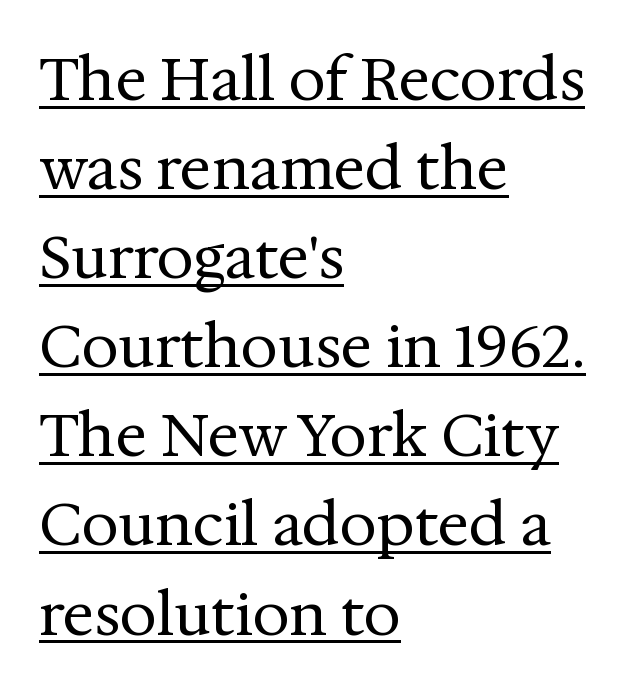
Q: Is the text bold? A: No.
Q: Is the text italic (slanted)? A: No, it is upright.
Q: Is the typeface a serif or a sans-serif typeface? A: Serif.
Q: Is the text underlined? A: Yes.
Q: How is the paragraph aligned? A: Left-aligned.
Q: Is the spacing between letters normal or unusually wide? A: Normal.
Q: Is the spacing between lines tight, normal or loose? A: Normal.
Q: Width (condensed, normal, or wide)? A: Normal.
Q: Stroke contrast? A: Medium.
Q: x-height? A: Medium.
Q: Monospaced? A: No.
